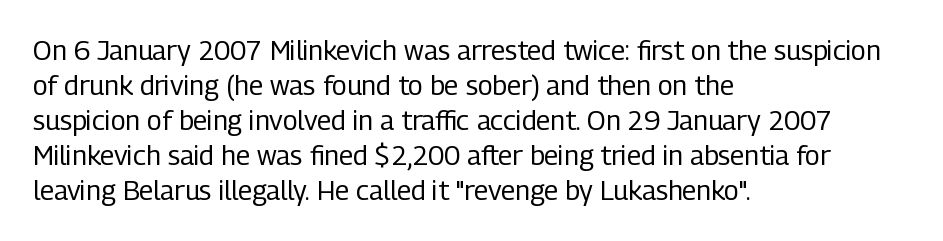
Style check: upright. Plain, unruled lines of type. The paragraph has a hard left edge and a soft right edge. This rendering leaves character spacing at its baseline value. A typesetter would call this leading conventional body-copy spacing. These glyphs show unthickened strokes, regular width or finer.
